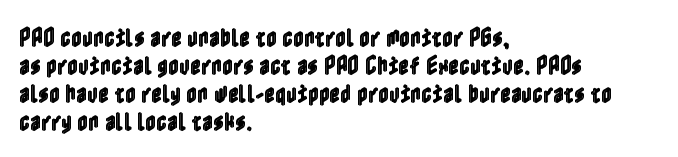
The image shows 21 px text type, upright; set left-aligned, normal line spacing (1.33x), normal letter spacing, not underlined.
